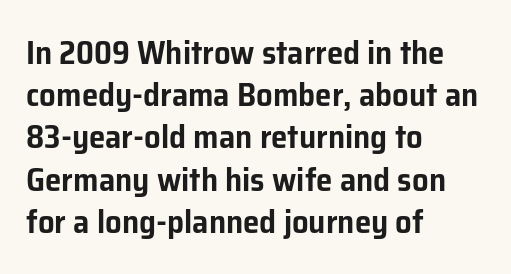
The image shows 33 px sans-serif type, upright; set left-aligned, normal line spacing (1.28x), normal letter spacing, not underlined; low stroke contrast and a medium x-height.
